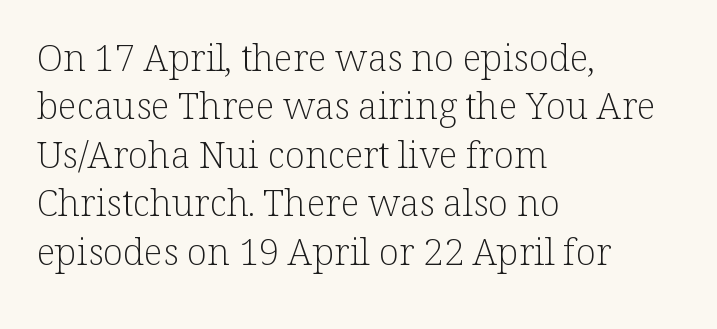
These lines are composed in type with serifs. Each row of text sits above clean, open space. This sample uses an upright cut, with every glyph sitting square on the baseline. The type is set solid horizontally, with unmodified tracking. Honestly, the row spacing looks completely unremarkable.
